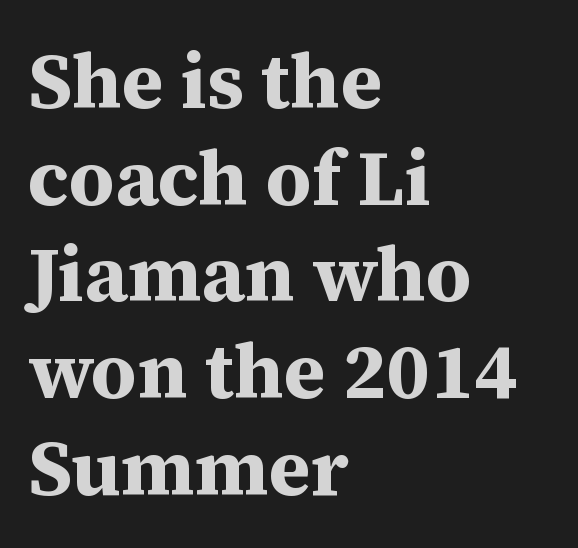
The image shows 78 px bold serif type, upright; set left-aligned, line spacing 1.24x, normal letter spacing, not underlined; medium stroke contrast and a medium x-height.
